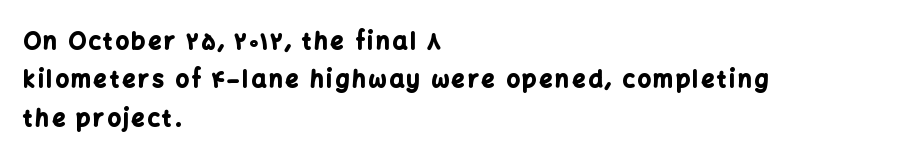
Whoever set this chose a conventional vertical rhythm. Words float on clear page, feet unadorned. In terms of posture, this sample is upright. The compositor pushed each line to the left boundary.
